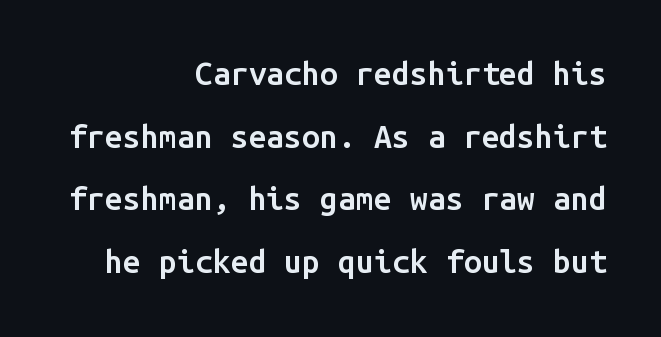
The paragraph shown leans on its right margin. Spacing between characters is what you'd get straight out of the box. Every character here occupies the same horizontal width, giving the sample a typewriter-like rhythm. Rendered with straight, roman letterforms. A great deal of white space separates one row of letters from the next.
